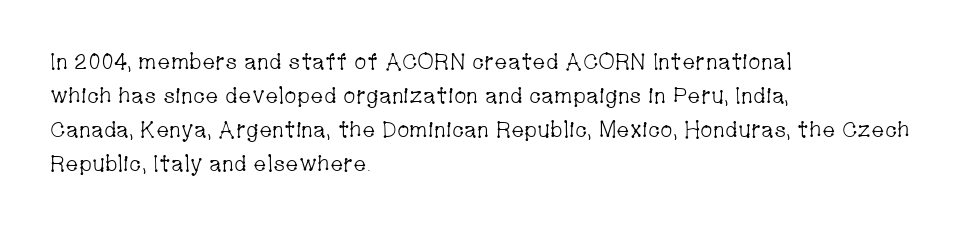
{"italic": "no", "bold": "no", "underline": "no", "align": "left", "line_spacing": "normal", "line_spacing_ratio": 1.55, "letter_spacing": "normal", "letter_spacing_em": 0.0, "glyph_px": 22}
